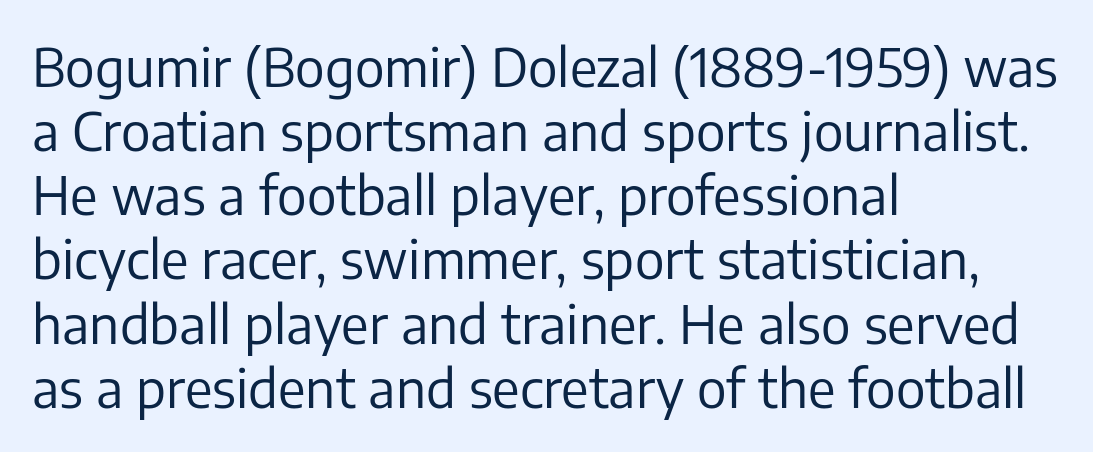
{"serif": "no", "italic": "no", "bold": "no", "weight": "regular", "width": "normal", "stroke_contrast": "low", "x_height": "medium", "monospaced": "no", "underline": "no", "align": "left", "line_spacing_ratio": 1.21, "letter_spacing": "normal", "letter_spacing_em": 0.0, "glyph_px": 53}
